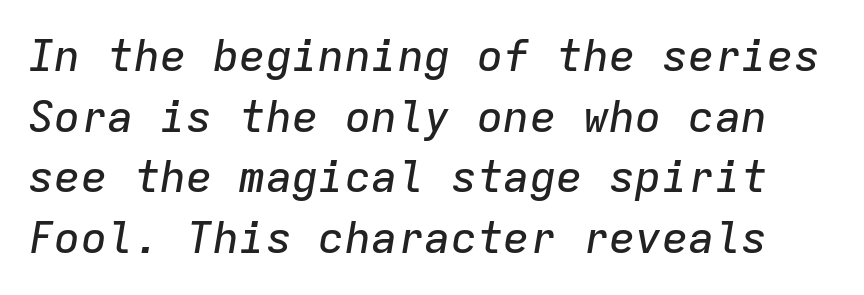
{"italic": "yes", "lean": "right", "slant_degrees": 9, "width": "normal", "stroke_contrast": "low", "x_height": "medium", "monospaced": "yes", "underline": "no", "line_spacing": "normal", "line_spacing_ratio": 1.38, "letter_spacing": "normal", "letter_spacing_em": 0.0, "glyph_px": 44}
